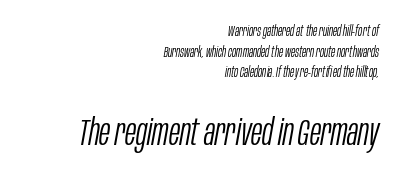
The image shows 37 px light, condensed type, italic (leaning right); set right-aligned, normal line spacing (1.47x), normal letter spacing, not underlined; the second (bottom) block is 2.64x larger; low stroke contrast and a large x-height.
